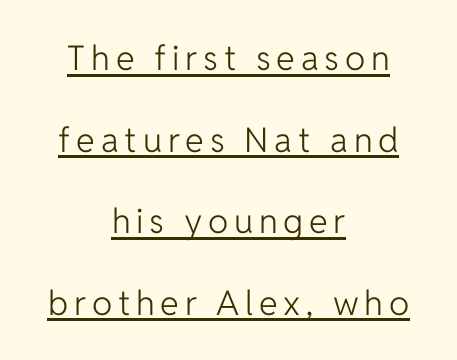
The image shows 34 px light sans-serif type, upright; set centered, loose line spacing (2.4x), underlined; low stroke contrast and a medium x-height.
